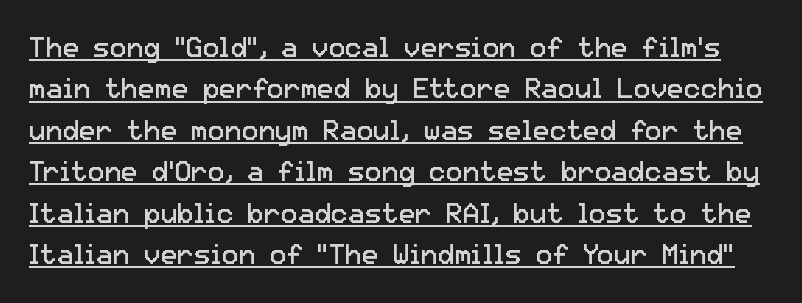
{"serif": "no", "italic": "no", "bold": "no", "weight": "regular", "width": "normal", "stroke_contrast": "low", "x_height": "medium", "monospaced": "no", "underline": "yes", "line_spacing": "normal", "line_spacing_ratio": 1.48, "letter_spacing": "normal", "letter_spacing_em": 0.0, "glyph_px": 28}
